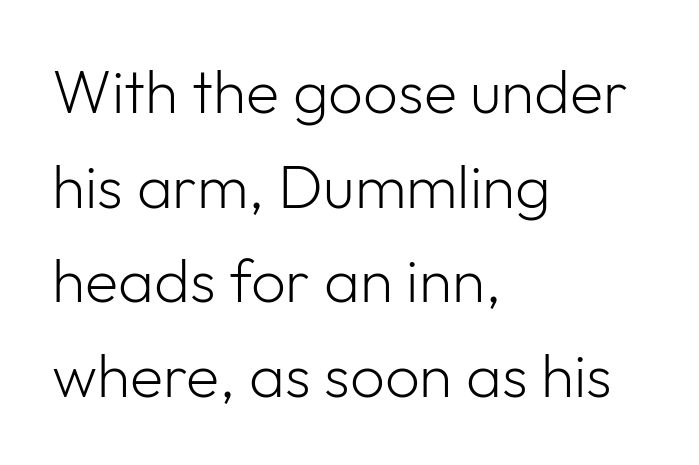
Beneath every word, the page is bare. The letters stand upright; this is a roman face. A typesetter would label this face a sans. Looks like regular typesetting: each glyph gets only the width it needs. If you measured baseline to baseline, you'd find a middling distance.
